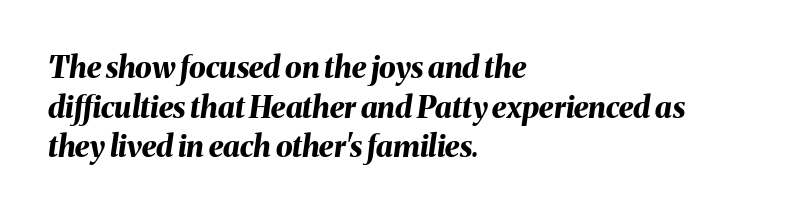
Is the type bold? Yes — the strokes are clearly thick and heavy. Proportional: the letters do not fall into vertical columns. The horizontal fit of the characters is conventional and even. The words here are not underlined. Horizontally, the lines are justified to the leading edge only.
